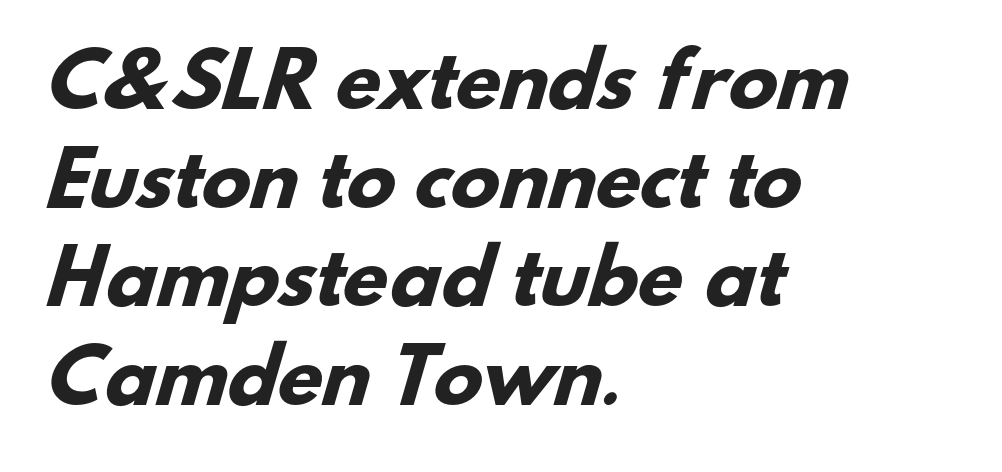
The image shows 73 px heavy sans-serif type; set left-aligned, normal line spacing (1.35x), normal letter spacing, not underlined; low stroke contrast and a small x-height.
